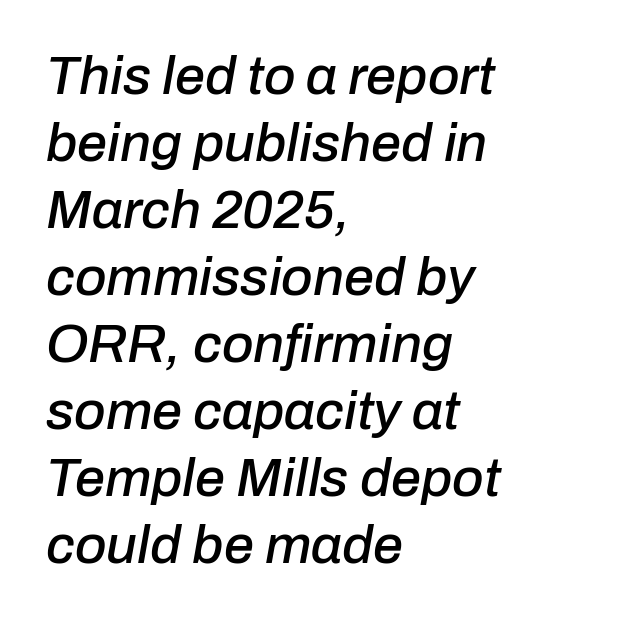
{"italic": "yes", "lean": "right", "slant_degrees": 10, "width": "normal", "stroke_contrast": "low", "x_height": "medium", "monospaced": "no", "underline": "no", "align": "left", "line_spacing_ratio": 1.24, "letter_spacing": "normal", "letter_spacing_em": 0.0, "glyph_px": 54}
